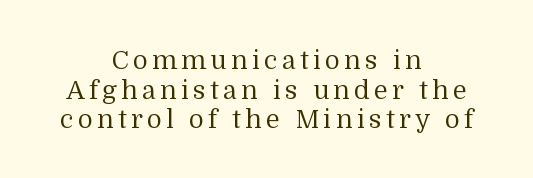
Q: Is the text bold? A: No.
Q: Is the text italic (slanted)? A: No, it is upright.
Q: Is the text underlined? A: No.
Q: How is the paragraph aligned? A: Centered.
Q: Is the spacing between lines tight, normal or loose? A: Tight.
